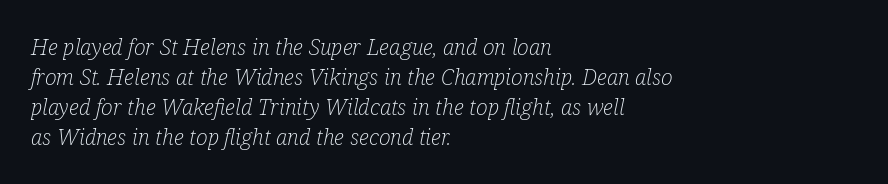
The image shows 22 px text type, italic (leaning right); set left-aligned, normal line spacing (1.37x), normal letter spacing, not underlined.
